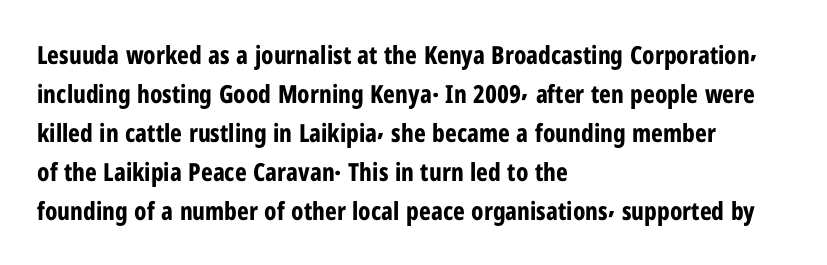
Q: Is the text bold? A: Yes.
Q: Is the text italic (slanted)? A: No, it is upright.
Q: Is the text underlined? A: No.
Q: How is the paragraph aligned? A: Left-aligned.
Q: Is the spacing between letters normal or unusually wide? A: Normal.
Q: Is the spacing between lines tight, normal or loose? A: Normal.
